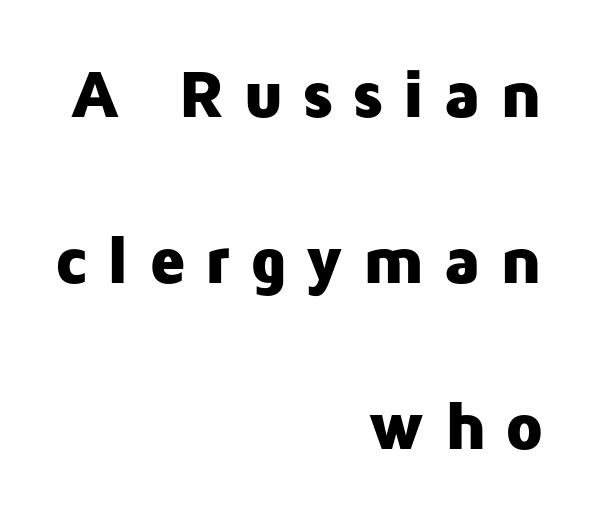
Underline: absent. One glance says open: line gaps are wider than usual. Varying glyph widths throughout — classic text-font behaviour. No italicization has been applied; the sample stays upright.
